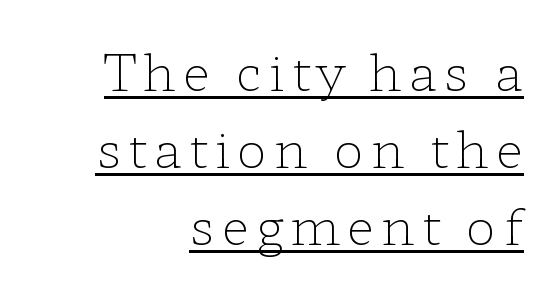
The image shows 51 px light, wide serif type, upright; set right-aligned, normal line spacing (1.51x), underlined; low stroke contrast and a medium x-height.
